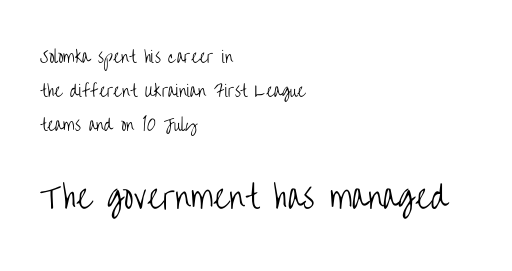
The image shows 31 px light, condensed sans-serif type, upright; set left-aligned, loose line spacing (2.11x), normal letter spacing, not underlined; the second (bottom) block is 1.94x larger; low stroke contrast and a large x-height.
